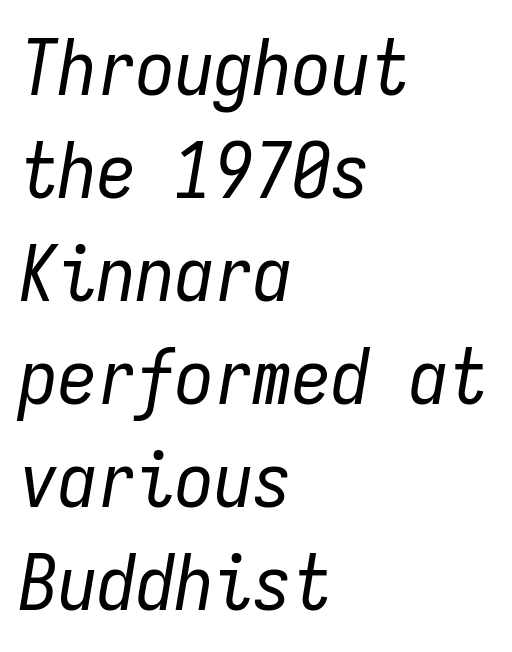
The image shows 78 px regular-weight, condensed type, italic (leaning right), monospaced; set left-aligned, normal line spacing (1.32x), normal letter spacing, not underlined; low stroke contrast and a medium x-height.
